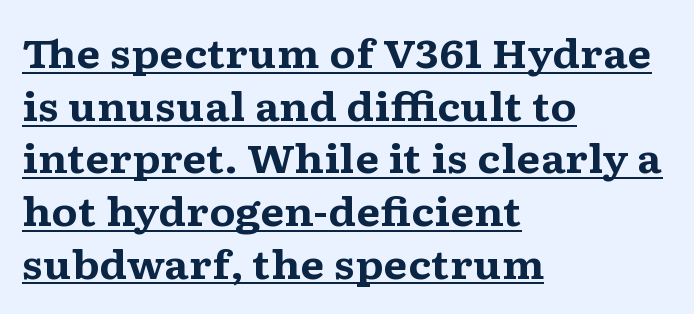
Q: Is the text bold? A: Yes.
Q: Is the text italic (slanted)? A: No, it is upright.
Q: Is the typeface a serif or a sans-serif typeface? A: Serif.
Q: Is the text underlined? A: Yes.
Q: How is the paragraph aligned? A: Left-aligned.
Q: Is the spacing between letters normal or unusually wide? A: Normal.
Q: Is the spacing between lines tight, normal or loose? A: Normal.
Q: Width (condensed, normal, or wide)? A: Wide.
Q: Stroke contrast? A: Medium.
Q: x-height? A: Medium.
Q: Monospaced? A: No.
